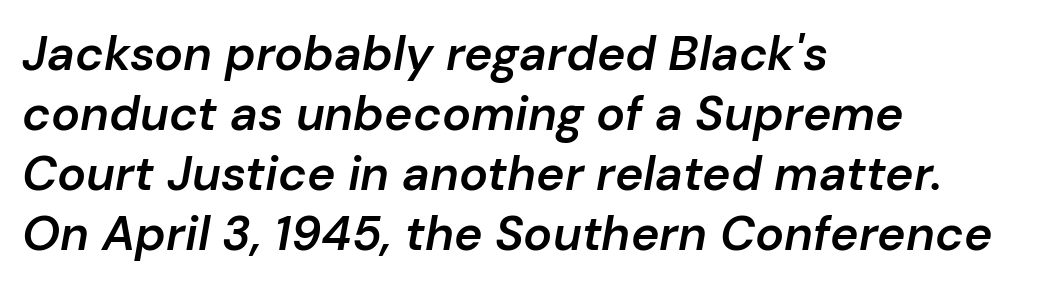
The image shows 48 px semibold type, italic (leaning right); set left-aligned, normal line spacing (1.25x), normal letter spacing, not underlined; low stroke contrast and a medium x-height.
